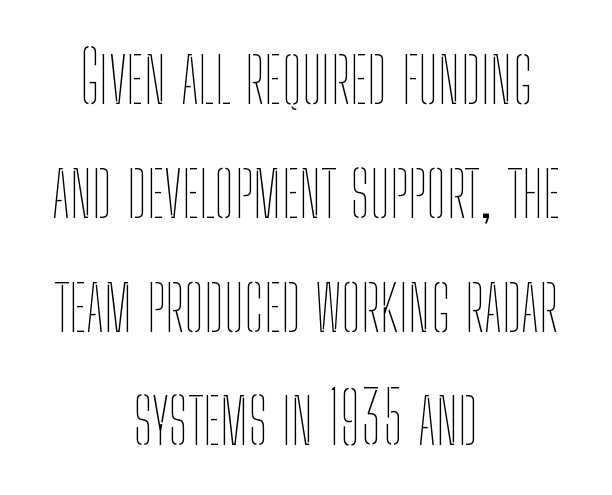
{"italic": "no", "bold": "no", "weight": "thin", "width": "condensed", "stroke_contrast": "low", "x_height": "medium", "monospaced": "no", "underline": "no", "align": "center", "line_spacing": "normal", "line_spacing_ratio": 1.58, "letter_spacing": "normal", "letter_spacing_em": 0.0, "glyph_px": 72}
